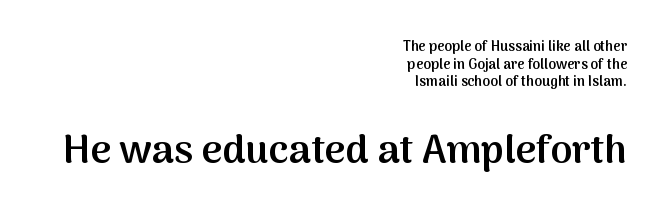
{"serif": "no", "italic": "no", "bold": "semi", "weight": "semibold", "width": "normal", "stroke_contrast": "medium", "x_height": "medium", "monospaced": "no", "underline": "no", "align": "right", "line_spacing": "normal", "line_spacing_ratio": 1.26, "letter_spacing": "normal", "letter_spacing_em": 0.0, "larger_block": "second", "size_ratio": 2.86, "glyph_px": 40}
